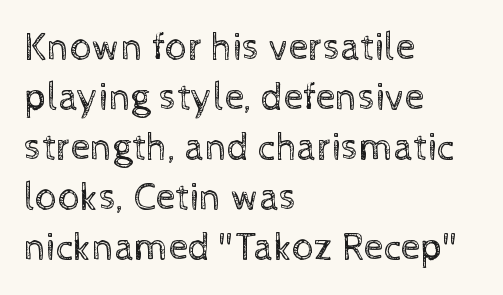
The image shows 39 px regular-weight type, upright; set left-aligned, normal line spacing (1.28x), normal letter spacing, not underlined; a medium x-height.
